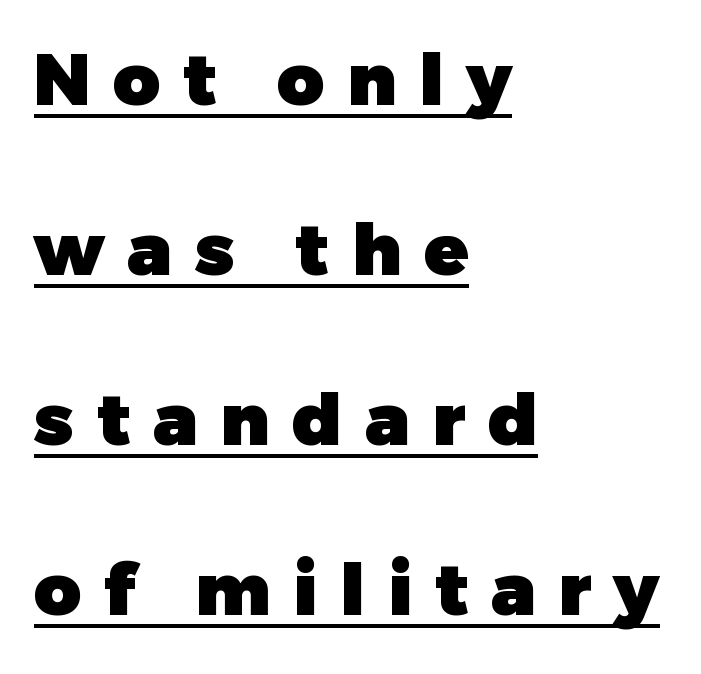
What stands out about the letter spacing? Its width — letters are far apart. Note the varied advance widths — an 'i' is clearly narrower than an 'm'. Check the space under the baseline: a stroke is drawn there. The glyphs in this specimen are sans serif. The typesetting leans heavy: a genuine bold. Is there much room between lines? Yes — plenty of vertical air separates them.
